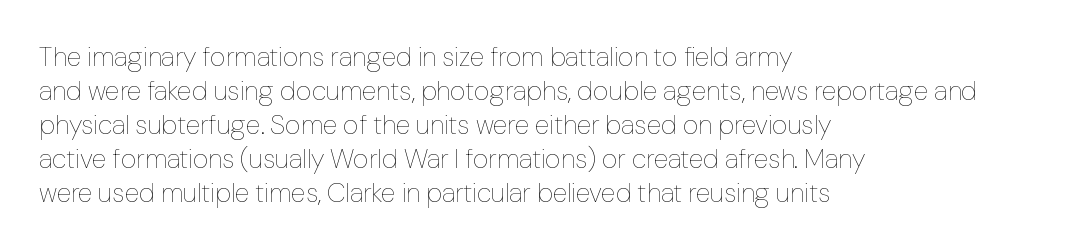
Q: Is the text bold? A: No.
Q: Is the text italic (slanted)? A: No, it is upright.
Q: Is the text underlined? A: No.
Q: How is the paragraph aligned? A: Left-aligned.
Q: Is the spacing between letters normal or unusually wide? A: Normal.
Q: Is the spacing between lines tight, normal or loose? A: Normal.
